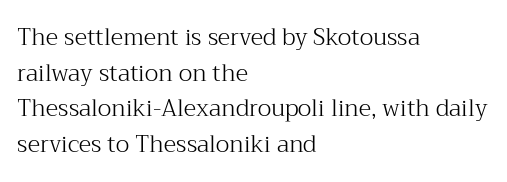
{"italic": "no", "bold": "no", "underline": "no", "align": "left", "line_spacing": "normal", "line_spacing_ratio": 1.55, "letter_spacing": "normal", "letter_spacing_em": 0.0, "glyph_px": 23}
